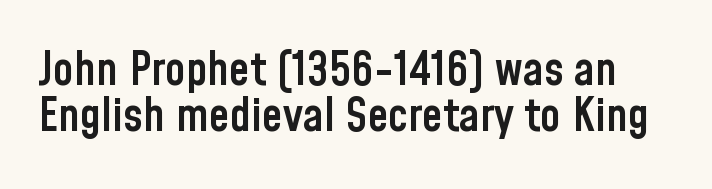
What stands out about the letter spacing? Nothing — it is the standard amount. Nope, not italic — everything's standing straight. The designer dialed line spacing down below the default. Proportional: the letters do not fall into vertical columns.
